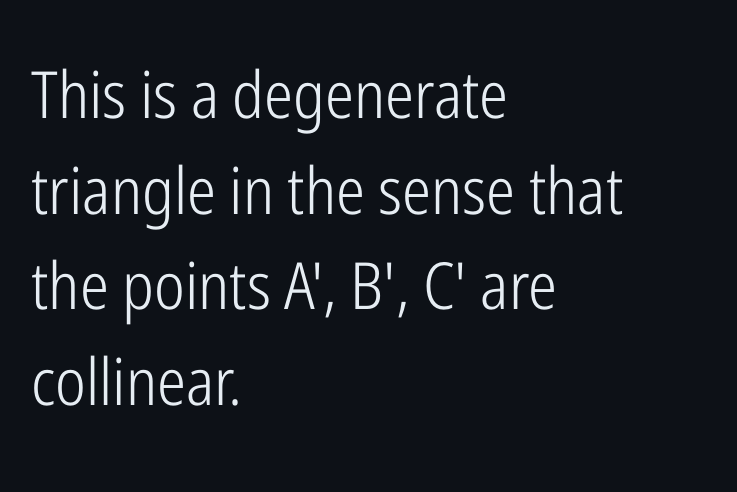
The leading is moderate, giving the passage an even texture. The cut favours lightness, reaching ordinary text weight at its darkest. Every character sits straight up, as roman type does. Do the characters align in a grid? No, the font is proportional.
